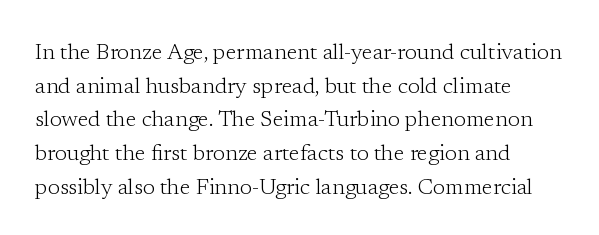
{"italic": "no", "bold": "no", "underline": "no", "align": "left", "line_spacing": "normal", "line_spacing_ratio": 1.53, "letter_spacing": "normal", "letter_spacing_em": 0.0, "glyph_px": 22}
